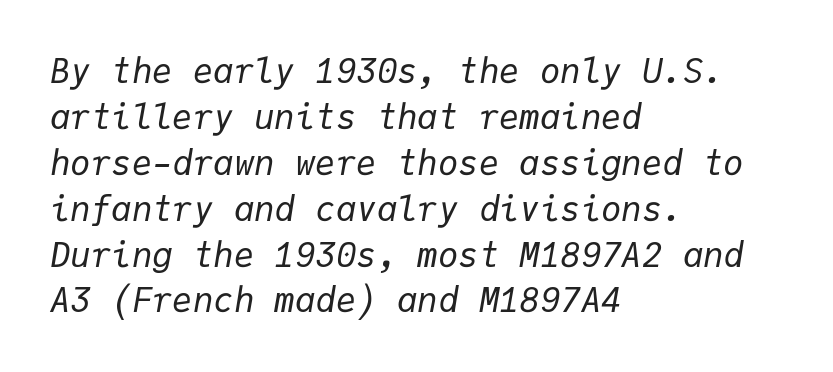
{"italic": "yes", "lean": "right", "slant_degrees": 9, "bold": "no", "weight": "regular", "width": "normal", "stroke_contrast": "low", "x_height": "medium", "monospaced": "yes", "underline": "no", "align": "left", "line_spacing": "normal", "line_spacing_ratio": 1.35, "letter_spacing": "normal", "letter_spacing_em": 0.0, "glyph_px": 34}
